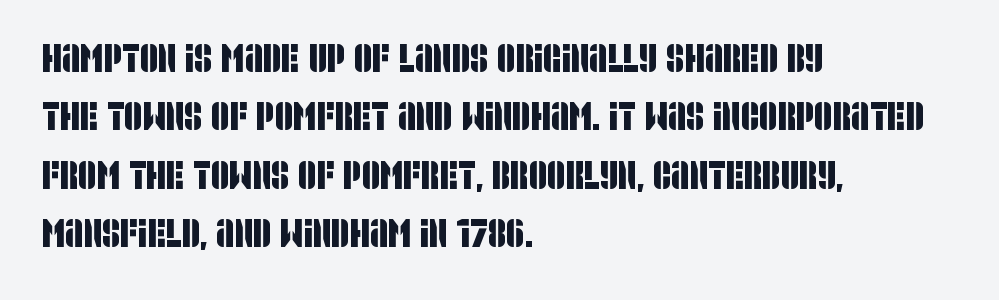
The image shows 40 px condensed sans-serif type; set left-aligned, normal line spacing (1.46x), normal letter spacing, not underlined; low stroke contrast and a large x-height.
